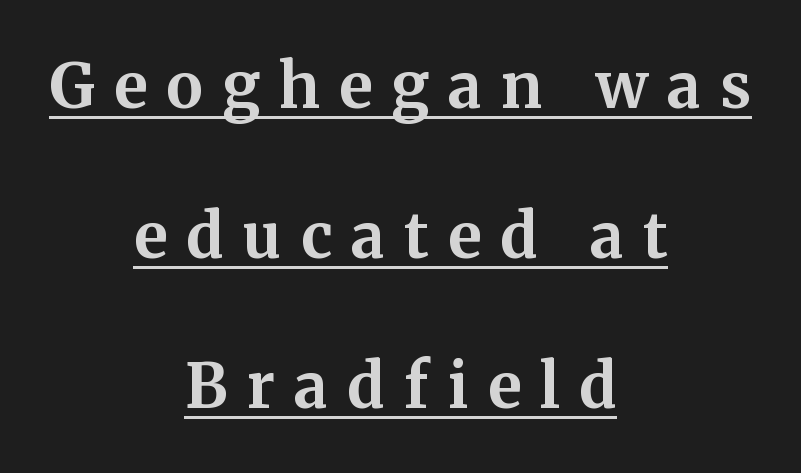
Each letter keeps its own natural width here, so spacing adapts to shape. A typesetter would label this face a serif. Weight check: bold — yes, fully. Visually the block forms a symmetrical silhouette, jagged on both flanks. A typographer would call this underscored text. If you measured baseline to baseline, you'd find a long distance.
